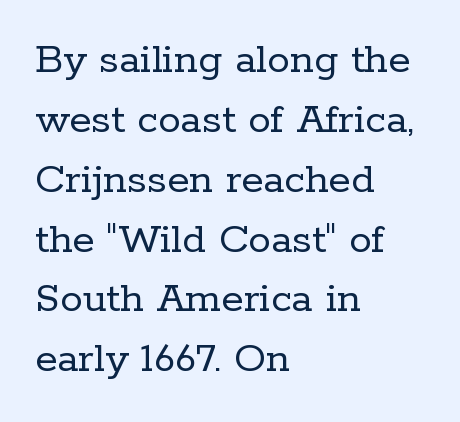
{"serif": "yes", "italic": "no", "bold": "no", "weight": "regular", "width": "normal", "stroke_contrast": "low", "x_height": "medium", "monospaced": "no", "underline": "no", "align": "left", "line_spacing": "normal", "line_spacing_ratio": 1.33, "letter_spacing": "normal", "letter_spacing_em": 0.0, "glyph_px": 45}
